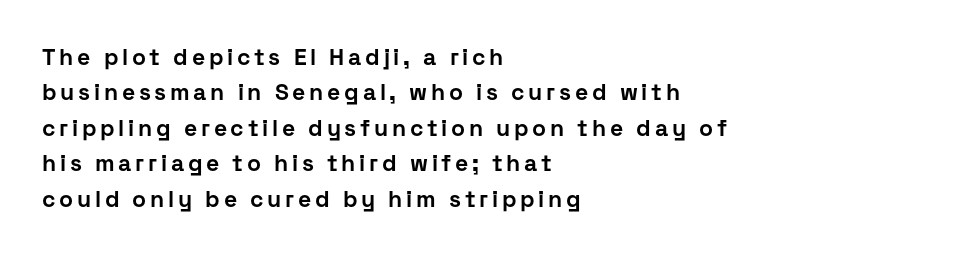
Q: Is the text bold? A: Yes.
Q: Is the text italic (slanted)? A: No, it is upright.
Q: Is the text underlined? A: No.
Q: How is the paragraph aligned? A: Left-aligned.
Q: Is the spacing between lines tight, normal or loose? A: Normal.
